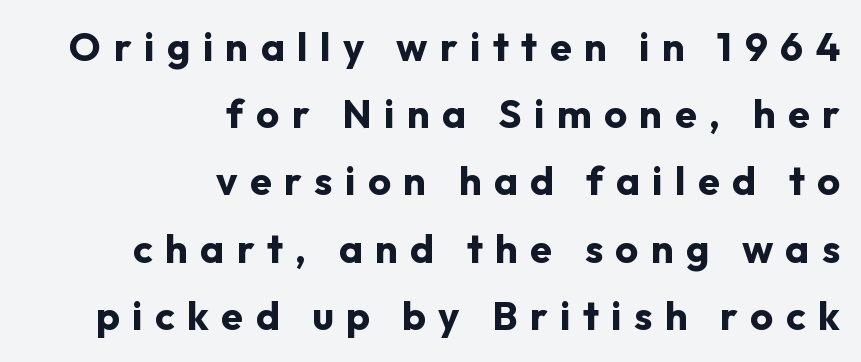
{"serif": "no", "italic": "no", "bold": "yes", "weight": "bold", "width": "normal", "stroke_contrast": "low", "x_height": "medium", "monospaced": "no", "underline": "no", "align": "right", "line_spacing": "normal", "line_spacing_ratio": 1.68, "letter_spacing": "wide", "letter_spacing_em": 0.31, "glyph_px": 40}
